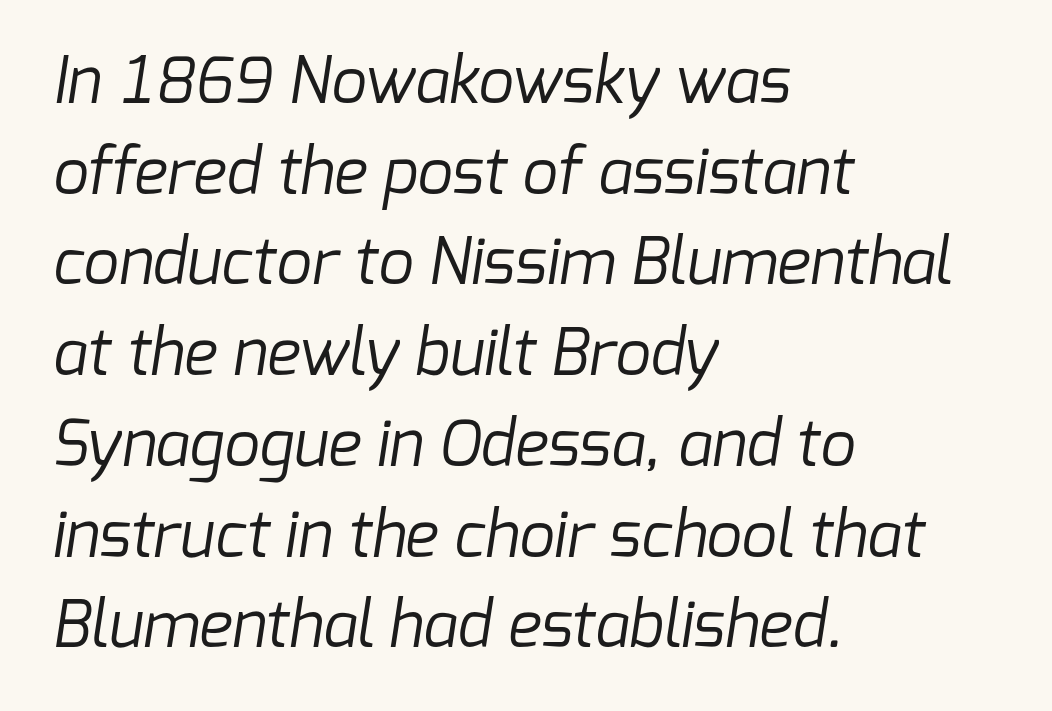
The image shows 63 px regular-weight sans-serif type; set left-aligned, normal line spacing (1.44x), normal letter spacing, not underlined; low stroke contrast and a medium x-height.
